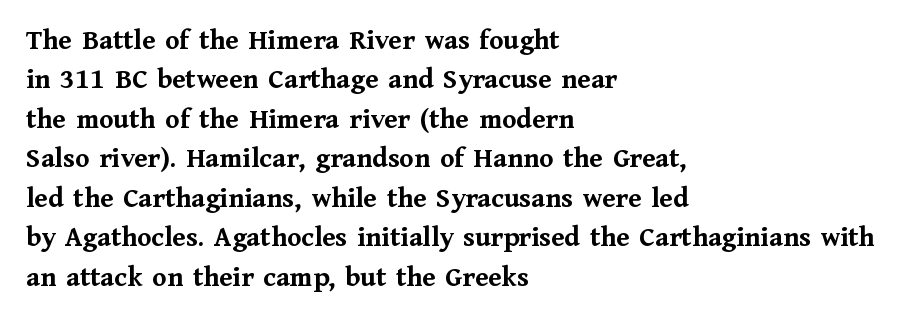
The font is running at its bold setting. The face used here is rendered with its standard letterfit. Varying glyph widths throughout — classic text-font behaviour. The line-height multiplier appears to be the usual default. These lines are set flush left with a ragged right edge. The rendering shows small feet on the letterforms — a serif design.
